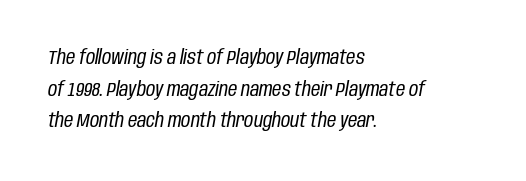
The image shows 20 px text type, italic (leaning right); set left-aligned, normal line spacing (1.58x), normal letter spacing, not underlined.
